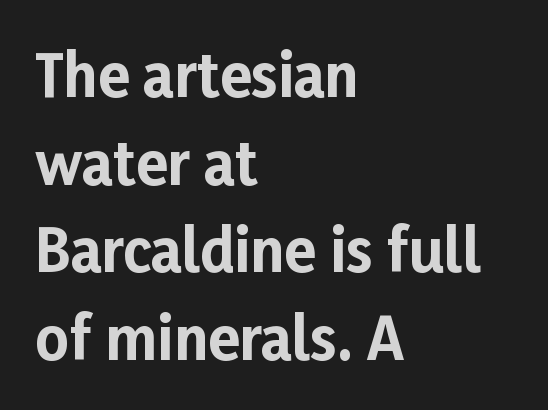
The image shows 58 px bold sans-serif type, upright; set left-aligned, normal line spacing (1.51x), normal letter spacing, not underlined; low stroke contrast and a medium x-height.
